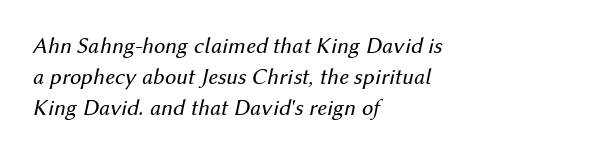
{"italic": "yes", "lean": "right", "slant_degrees": 12, "bold": "no", "underline": "no", "align": "left", "line_spacing": "normal", "line_spacing_ratio": 1.34, "letter_spacing": "normal", "letter_spacing_em": 0.0, "glyph_px": 23}
